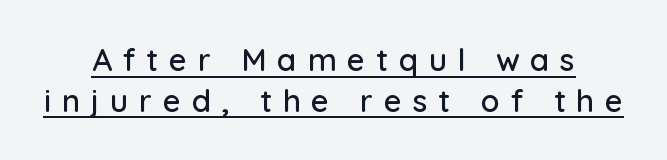
These lines stack symmetrically, like a column narrowing and widening about its center. The glyphs in this specimen are sans serif. Looks like regular typesetting: each glyph gets only the width it needs. Someone cranked the tracking dial way up on this one. You can see a thin bar hugging the bottom of the glyphs.
